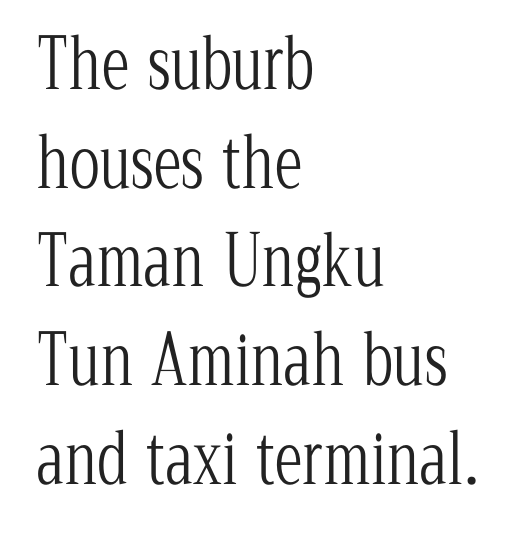
Q: Is the text bold? A: No.
Q: Is the text italic (slanted)? A: No, it is upright.
Q: Is the typeface a serif or a sans-serif typeface? A: Serif.
Q: Is the text underlined? A: No.
Q: How is the paragraph aligned? A: Left-aligned.
Q: Is the spacing between letters normal or unusually wide? A: Normal.
Q: Is the spacing between lines tight, normal or loose? A: Normal.
Q: Width (condensed, normal, or wide)? A: Condensed.
Q: Stroke contrast? A: Low.
Q: x-height? A: Medium.
Q: Monospaced? A: No.
